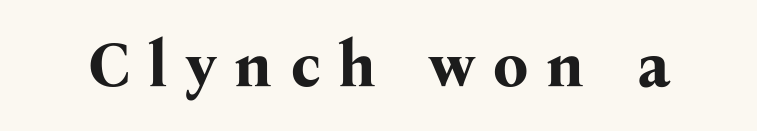
The image shows 62 px bold serif type, upright; set unusually wide letter spacing (+0.29 em), not underlined; medium stroke contrast and a medium x-height.
